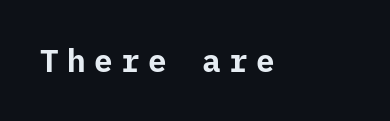
The characters look thick and weighty, a clear bold. A roman cut, with each character standing at attention. A bare baseline throughout the passage. How are the letters spaced? Widely, with obvious added tracking.
